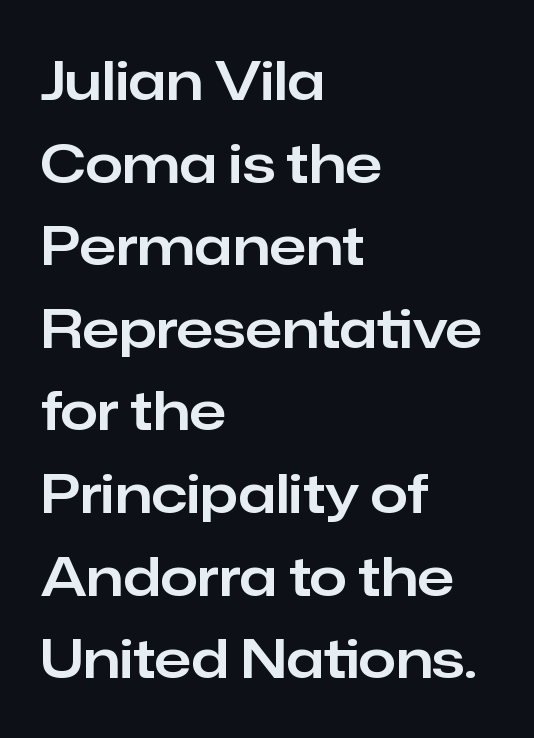
{"serif": "no", "italic": "no", "width": "normal", "stroke_contrast": "low", "x_height": "medium", "monospaced": "no", "underline": "no", "align": "left", "line_spacing": "normal", "line_spacing_ratio": 1.53, "letter_spacing": "normal", "letter_spacing_em": 0.0, "glyph_px": 54}
